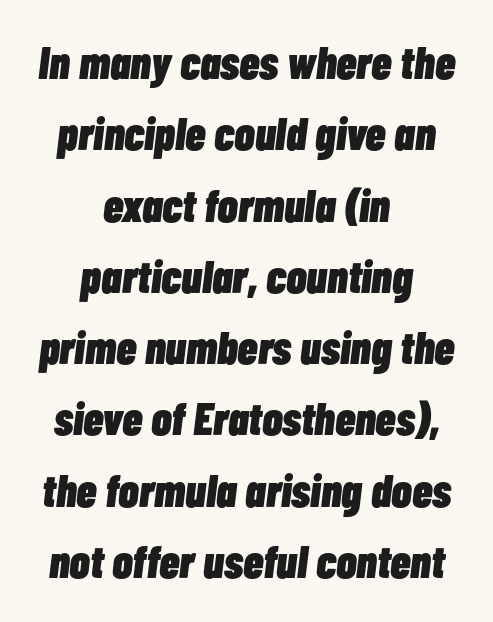
Q: Is the text bold? A: Yes.
Q: Is the text italic (slanted)? A: Yes, it leans right by about 7 degrees.
Q: Is the text underlined? A: No.
Q: How is the paragraph aligned? A: Centered.
Q: Is the spacing between letters normal or unusually wide? A: Normal.
Q: Is the spacing between lines tight, normal or loose? A: Normal.
Q: Width (condensed, normal, or wide)? A: Condensed.
Q: Stroke contrast? A: Low.
Q: x-height? A: Medium.
Q: Monospaced? A: No.
